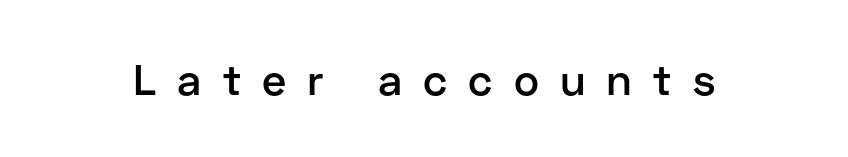
Q: Is the text bold? A: Semi-bold.
Q: Is the text italic (slanted)? A: No, it is upright.
Q: Is the typeface a serif or a sans-serif typeface? A: Sans-serif.
Q: Is the text underlined? A: No.
Q: Is the spacing between letters normal or unusually wide? A: Unusually wide.
Q: Width (condensed, normal, or wide)? A: Normal.
Q: Stroke contrast? A: Low.
Q: x-height? A: Medium.
Q: Monospaced? A: No.
